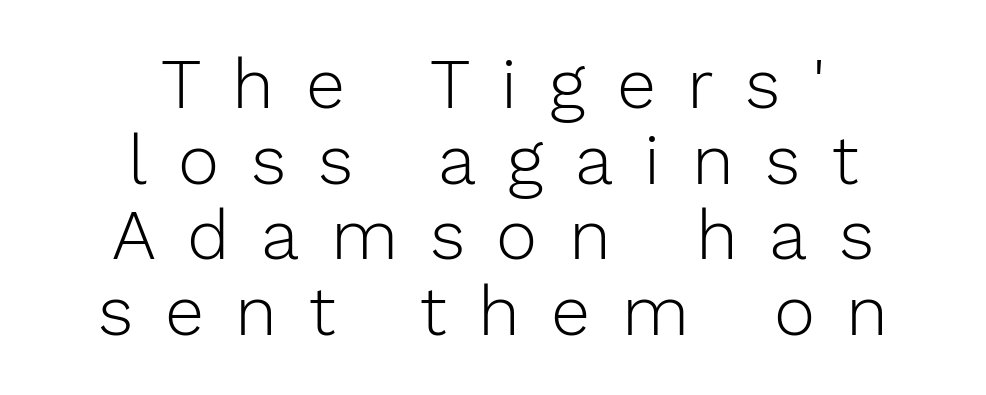
The letters carry no serifs — their stems end cleanly without finishing strokes. Does the copy run flush right? No — it is centered line by line. Beneath every word, the page is bare. Summary of vertical rhythm: compact, with narrow interline spacing. Spacing verdict: proportional, widths tailored to each character. Here the glyphs are tracked loosely, breaking word shapes into spaced letters.
